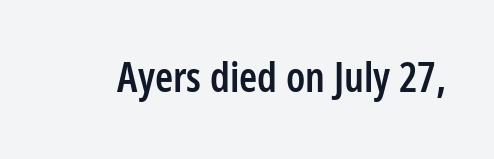
Q: Is the text bold? A: Semi-bold.
Q: Is the text italic (slanted)? A: No, it is upright.
Q: Is the typeface a serif or a sans-serif typeface? A: Sans-serif.
Q: Is the text underlined? A: No.
Q: Is the spacing between letters normal or unusually wide? A: Normal.
Q: Width (condensed, normal, or wide)? A: Condensed.
Q: Stroke contrast? A: Low.
Q: x-height? A: Medium.
Q: Monospaced? A: No.
